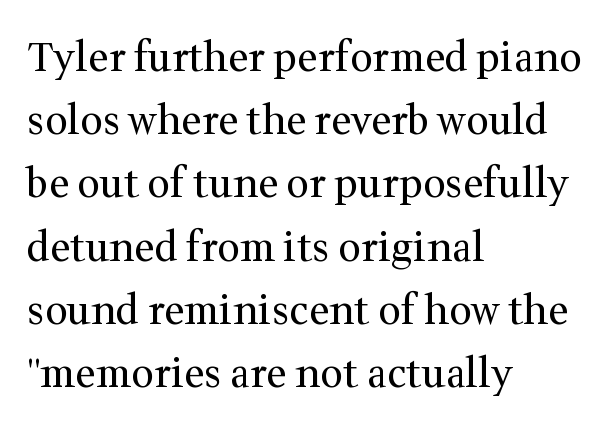
The image shows 40 px regular-weight serif type, upright; set left-aligned, normal line spacing (1.58x), normal letter spacing, not underlined; medium stroke contrast and a medium x-height.
